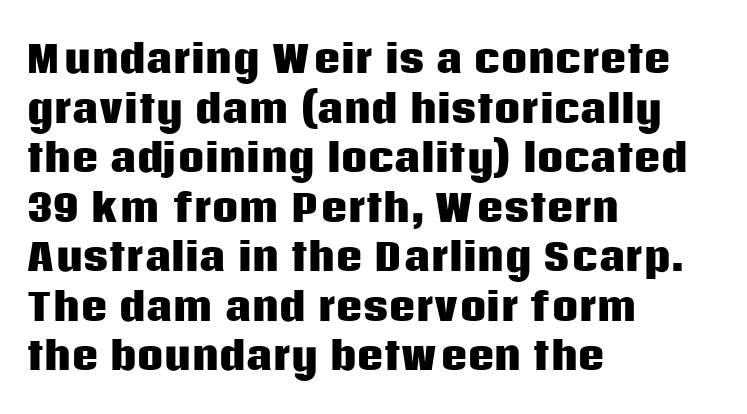
Q: Is the text bold? A: Yes.
Q: Is the text italic (slanted)? A: No, it is upright.
Q: Is the typeface a serif or a sans-serif typeface? A: Sans-serif.
Q: Is the text underlined? A: No.
Q: How is the paragraph aligned? A: Left-aligned.
Q: Is the spacing between letters normal or unusually wide? A: Normal.
Q: Is the spacing between lines tight, normal or loose? A: Normal.
Q: Width (condensed, normal, or wide)? A: Normal.
Q: Stroke contrast? A: Low.
Q: x-height? A: Large.
Q: Monospaced? A: No.
